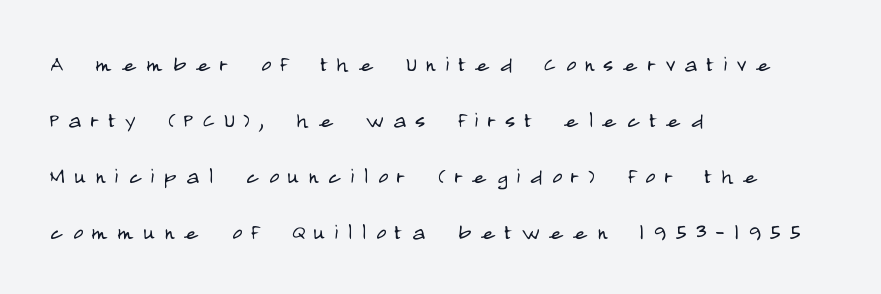
The image shows 27 px text type, upright; set left-aligned, loose line spacing (2.07x), unusually wide letter spacing (+0.35 em), not underlined.
